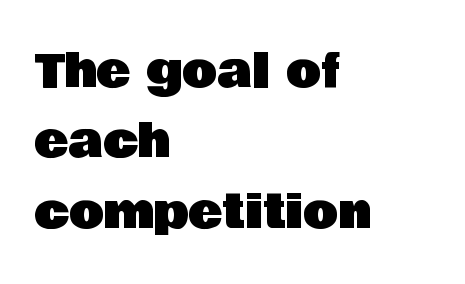
The image shows 46 px sans-serif type, upright; set left-aligned, normal line spacing (1.53x), normal letter spacing, not underlined; low stroke contrast and a large x-height.
